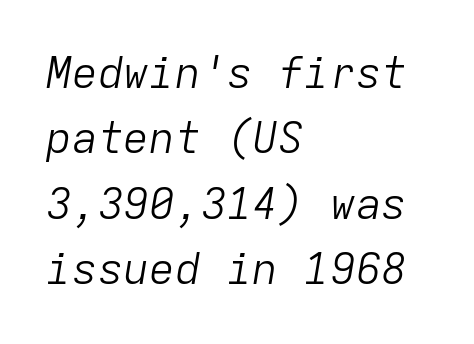
Q: Is the text bold? A: No.
Q: Is the text italic (slanted)? A: Yes, it leans right by about 9 degrees.
Q: Is the text underlined? A: No.
Q: How is the paragraph aligned? A: Left-aligned.
Q: Is the spacing between letters normal or unusually wide? A: Normal.
Q: Is the spacing between lines tight, normal or loose? A: Normal.
Q: Width (condensed, normal, or wide)? A: Normal.
Q: Stroke contrast? A: Low.
Q: x-height? A: Medium.
Q: Monospaced? A: Yes.
